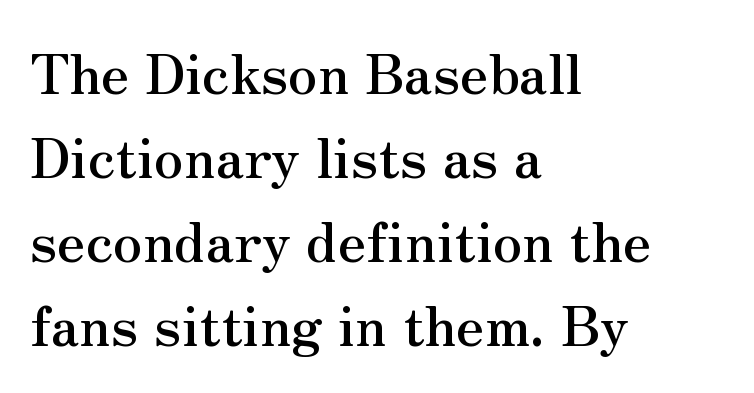
Each letter's strokes conclude with small projecting serifs. This rendering features lettering with no underline. Observe the ordinary spacing: letters are neighbours, not strangers. The paragraph shown leans on its left margin.
